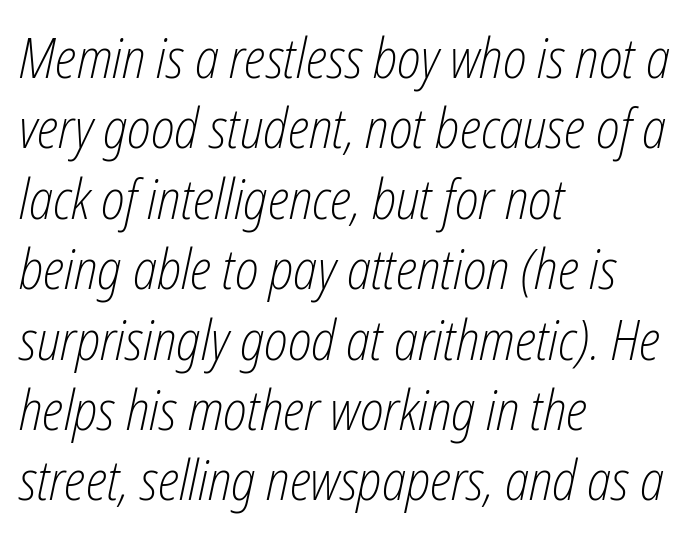
{"italic": "yes", "lean": "right", "slant_degrees": 12, "bold": "no", "weight": "light", "width": "condensed", "stroke_contrast": "low", "x_height": "medium", "monospaced": "no", "underline": "no", "align": "left", "line_spacing": "normal", "line_spacing_ratio": 1.28, "letter_spacing": "normal", "letter_spacing_em": 0.0, "glyph_px": 55}
